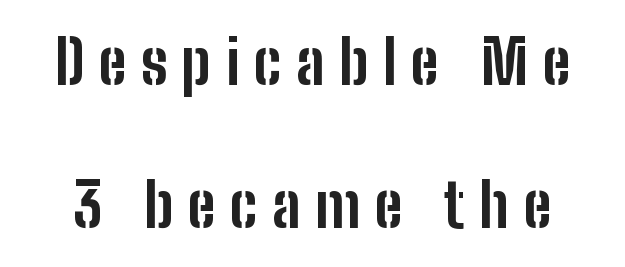
Q: Is the text bold? A: Yes.
Q: Is the text italic (slanted)? A: No, it is upright.
Q: Is the typeface a serif or a sans-serif typeface? A: Sans-serif.
Q: Is the text underlined? A: No.
Q: Is the spacing between letters normal or unusually wide? A: Unusually wide.
Q: Is the spacing between lines tight, normal or loose? A: Loose.
Q: Width (condensed, normal, or wide)? A: Condensed.
Q: Stroke contrast? A: Low.
Q: x-height? A: Medium.
Q: Monospaced? A: No.
